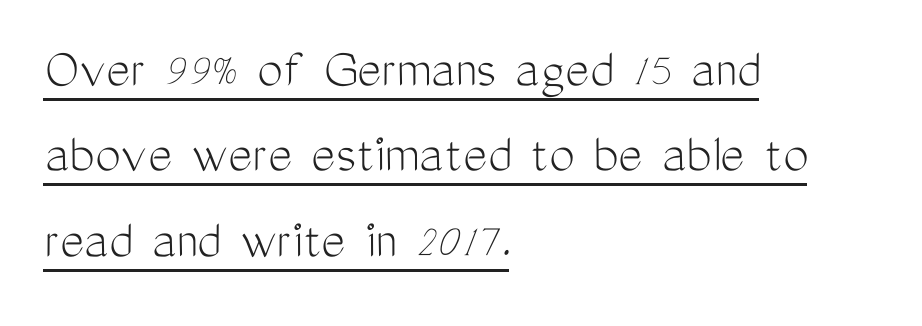
The image shows 57 px light, condensed sans-serif type, upright; set left-aligned, normal line spacing (1.5x), normal letter spacing, underlined; medium stroke contrast and a medium x-height.
